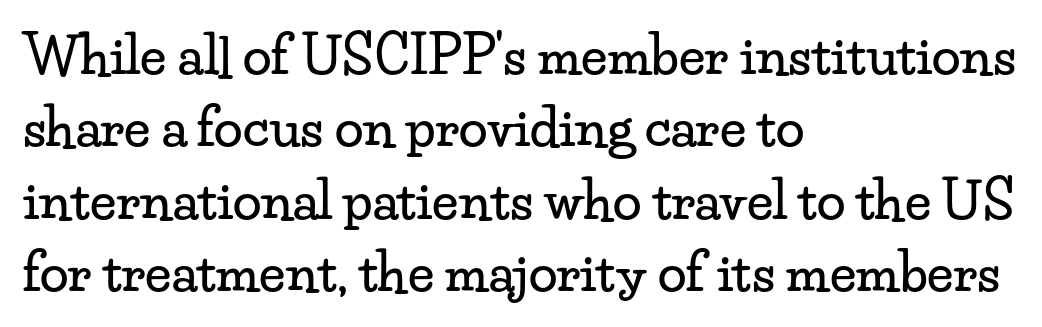
Q: Is the text italic (slanted)? A: No, it is upright.
Q: Is the typeface a serif or a sans-serif typeface? A: Serif.
Q: Is the text underlined? A: No.
Q: How is the paragraph aligned? A: Left-aligned.
Q: Is the spacing between letters normal or unusually wide? A: Normal.
Q: Is the spacing between lines tight, normal or loose? A: Normal.
Q: Width (condensed, normal, or wide)? A: Wide.
Q: Stroke contrast? A: Low.
Q: x-height? A: Small.
Q: Monospaced? A: No.
